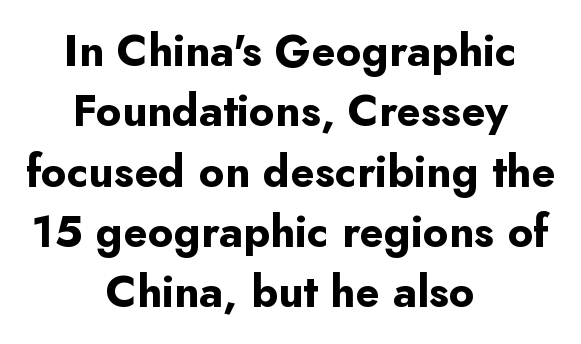
{"serif": "no", "italic": "no", "bold": "yes", "weight": "bold", "width": "normal", "stroke_contrast": "low", "x_height": "small", "monospaced": "no", "underline": "no", "align": "center", "line_spacing": "normal", "line_spacing_ratio": 1.37, "letter_spacing": "normal", "letter_spacing_em": 0.0, "glyph_px": 44}
